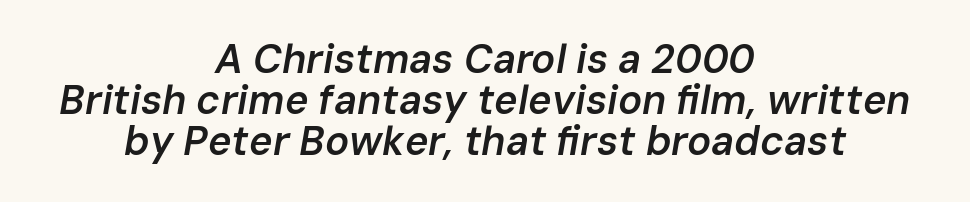
The image shows 40 px semibold type, italic (leaning right); set centered, tight line spacing (1.03x), normal letter spacing, not underlined; low stroke contrast and a medium x-height.
